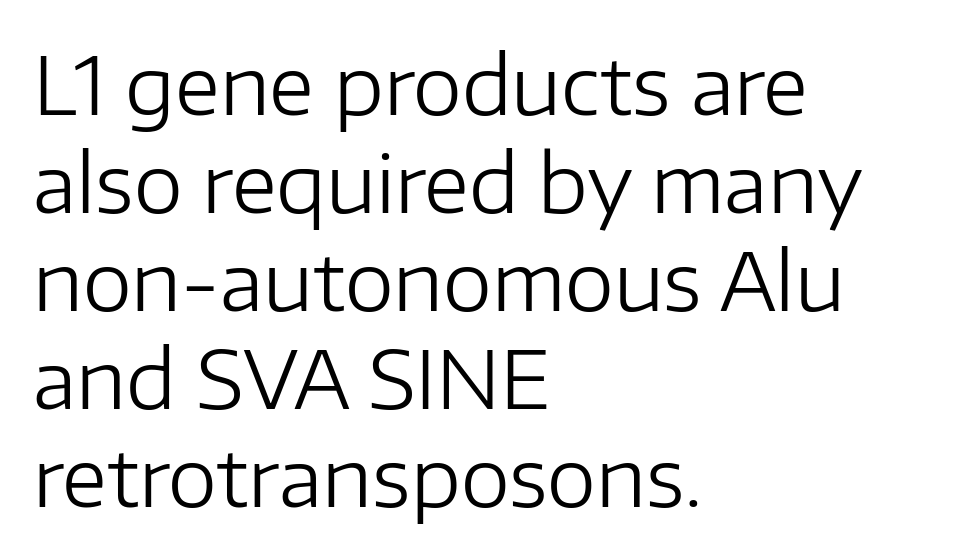
The image shows 79 px regular-weight sans-serif type, upright; set left-aligned, line spacing 1.24x, normal letter spacing, not underlined; low stroke contrast and a medium x-height.
